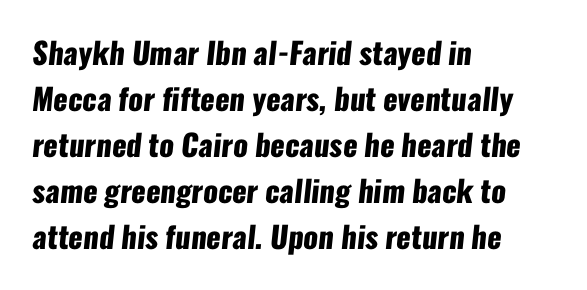
Q: Is the text bold? A: Yes.
Q: Is the typeface a serif or a sans-serif typeface? A: Sans-serif.
Q: Is the text underlined? A: No.
Q: How is the paragraph aligned? A: Left-aligned.
Q: Is the spacing between letters normal or unusually wide? A: Normal.
Q: Is the spacing between lines tight, normal or loose? A: Normal.
Q: Width (condensed, normal, or wide)? A: Condensed.
Q: Stroke contrast? A: Low.
Q: x-height? A: Medium.
Q: Monospaced? A: No.
